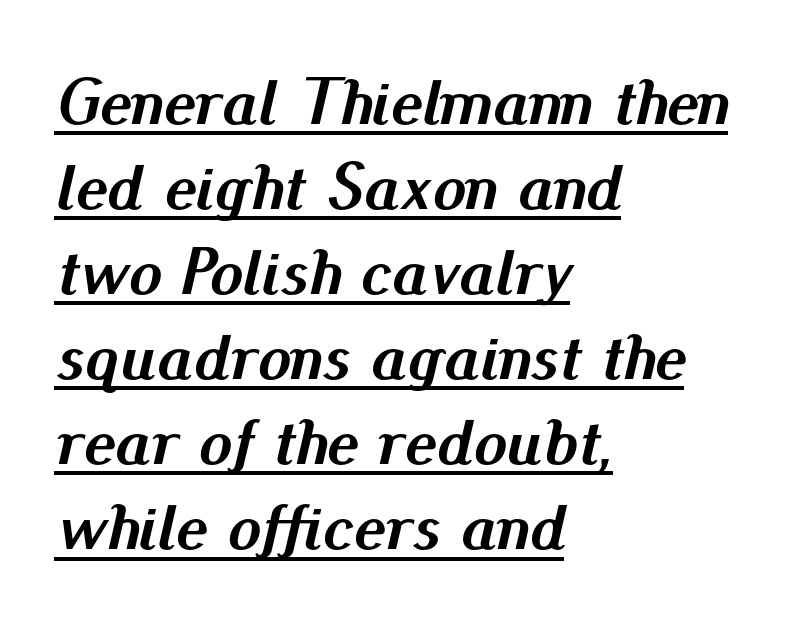
Observe the lean: these are italic letterforms. Leading matches the norm, producing a regular column. Does extra space separate the letters? No, they use regular spacing. Quick note: underline on.
